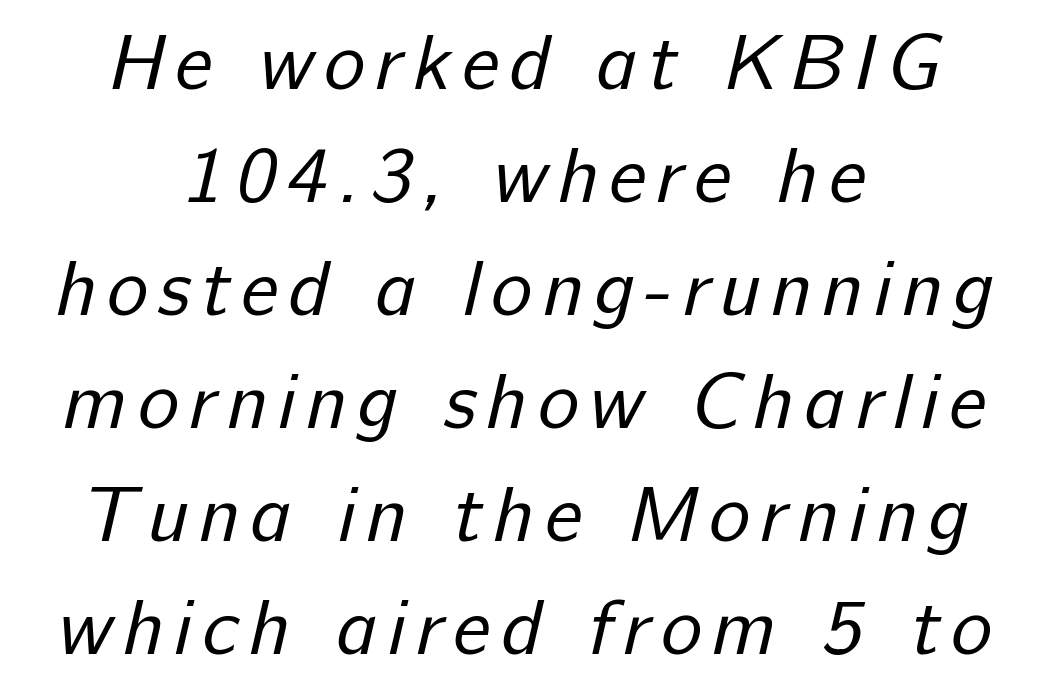
The image shows 78 px regular-weight sans-serif type; set centered, normal line spacing (1.45x), not underlined; low stroke contrast and a medium x-height.
